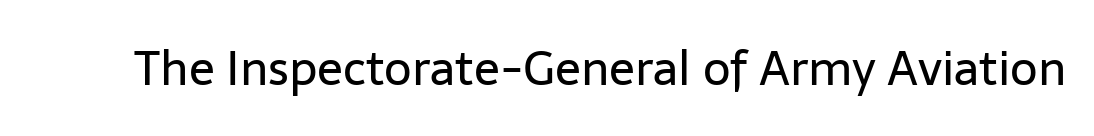
Q: Is the text bold? A: No.
Q: Is the text italic (slanted)? A: No, it is upright.
Q: Is the typeface a serif or a sans-serif typeface? A: Sans-serif.
Q: Is the text underlined? A: No.
Q: Is the spacing between letters normal or unusually wide? A: Normal.
Q: Width (condensed, normal, or wide)? A: Normal.
Q: Stroke contrast? A: Low.
Q: x-height? A: Medium.
Q: Monospaced? A: No.
